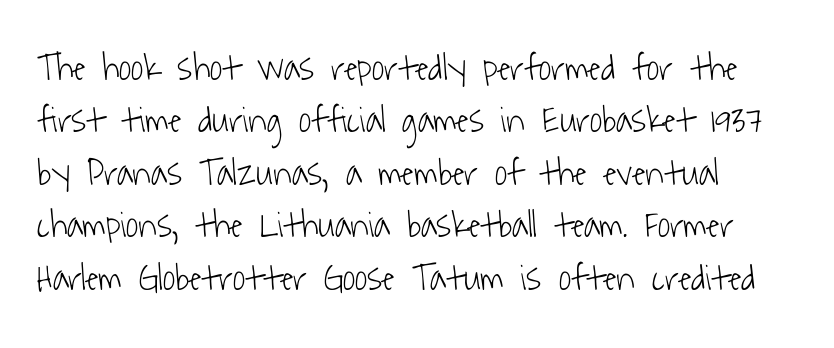
The image shows 38 px light, condensed sans-serif type; set left-aligned, normal line spacing (1.38x), normal letter spacing, not underlined; low stroke contrast and a medium x-height.
